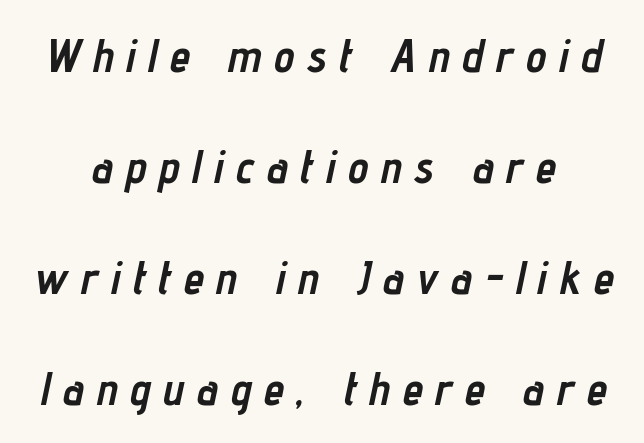
{"italic": "yes", "lean": "right", "slant_degrees": 12, "bold": "yes", "weight": "semibold", "width": "condensed", "stroke_contrast": "low", "x_height": "medium", "monospaced": "no", "underline": "no", "line_spacing": "loose", "line_spacing_ratio": 2.41, "letter_spacing": "wide", "letter_spacing_em": 0.28, "glyph_px": 46}
